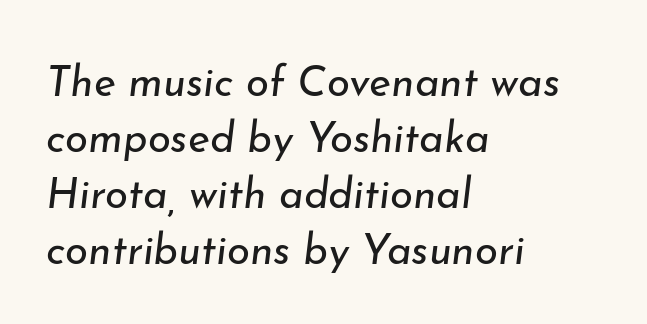
{"italic": "yes", "lean": "right", "slant_degrees": 7, "bold": "no", "weight": "regular", "width": "normal", "stroke_contrast": "low", "x_height": "small", "monospaced": "no", "underline": "no", "align": "left", "line_spacing": "normal", "line_spacing_ratio": 1.33, "letter_spacing": "normal", "letter_spacing_em": 0.0, "glyph_px": 42}
